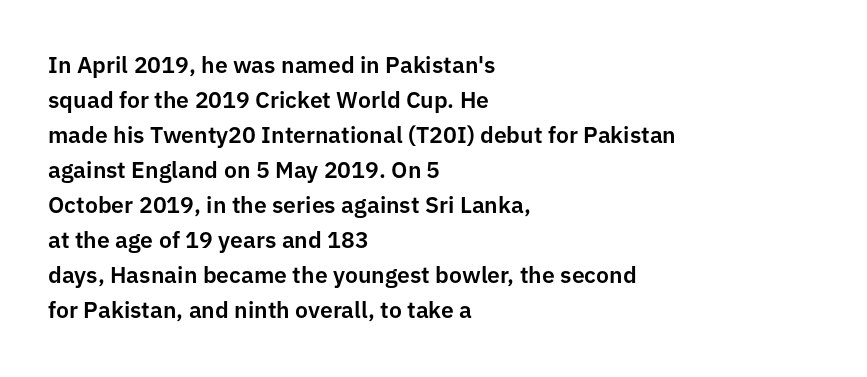
The image shows 23 px text type, upright; set left-aligned, normal line spacing (1.52x), normal letter spacing, not underlined.
